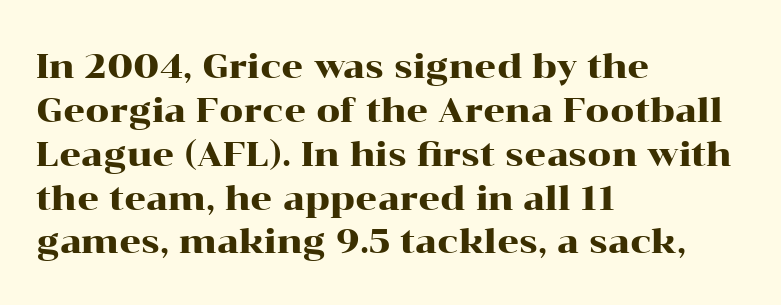
Q: Is the text italic (slanted)? A: No, it is upright.
Q: Is the typeface a serif or a sans-serif typeface? A: Serif.
Q: Is the text underlined? A: No.
Q: How is the paragraph aligned? A: Left-aligned.
Q: Is the spacing between letters normal or unusually wide? A: Normal.
Q: Is the spacing between lines tight, normal or loose? A: Normal.
Q: Width (condensed, normal, or wide)? A: Wide.
Q: Stroke contrast? A: High.
Q: x-height? A: Medium.
Q: Monospaced? A: No.
